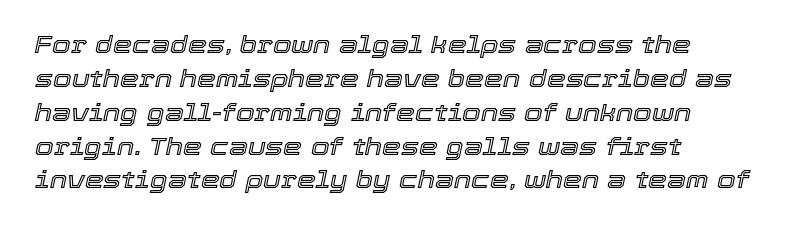
The image shows 24 px text type, italic (leaning right); set left-aligned, normal line spacing (1.41x), normal letter spacing, not underlined.
